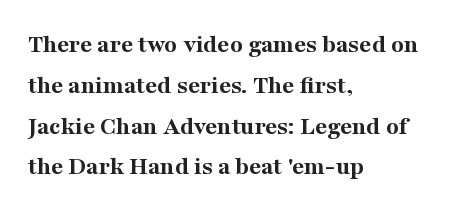
A dark, heavy texture on the line: the type is bold. Characters follow at the spacing the type designer built in. The designer left line spacing at the default. Unmarked baselines from the first word to the last. Posture: vertical.
